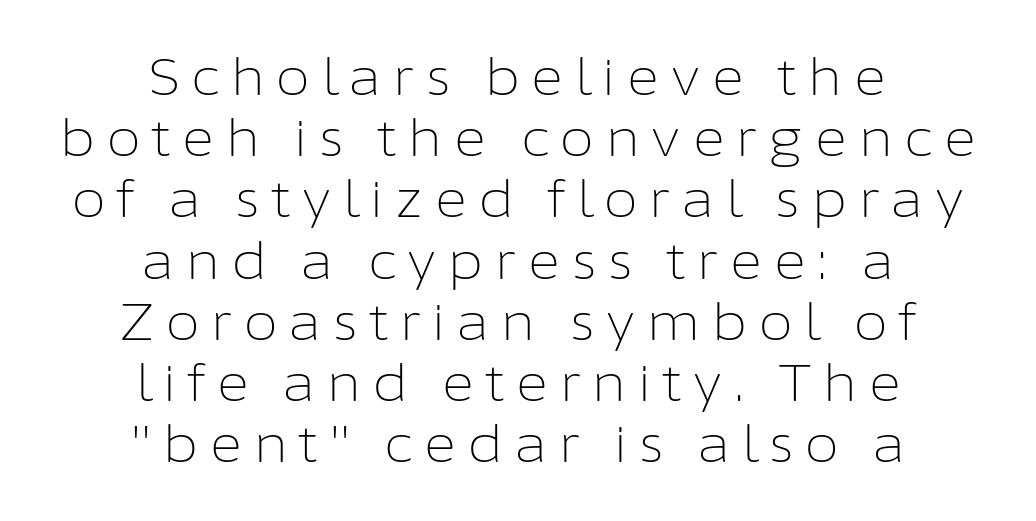
The image shows 51 px light sans-serif type, upright; set centered, line spacing 1.2x, unusually wide letter spacing (+0.2 em), not underlined; low stroke contrast and a medium x-height.
